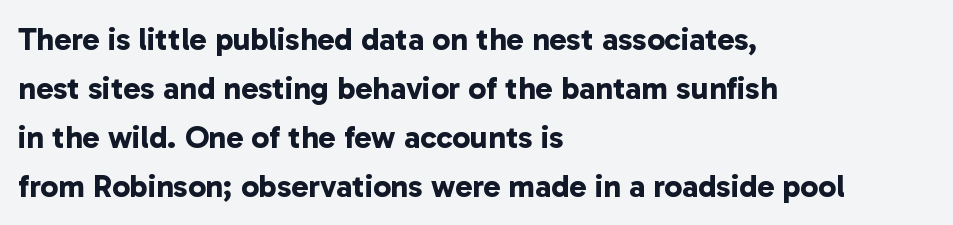
Q: Is the text bold? A: Yes.
Q: Is the typeface a serif or a sans-serif typeface? A: Sans-serif.
Q: Is the text underlined? A: No.
Q: How is the paragraph aligned? A: Left-aligned.
Q: Is the spacing between letters normal or unusually wide? A: Normal.
Q: Is the spacing between lines tight, normal or loose? A: Normal.
Q: Width (condensed, normal, or wide)? A: Normal.
Q: Stroke contrast? A: Low.
Q: x-height? A: Medium.
Q: Monospaced? A: No.
